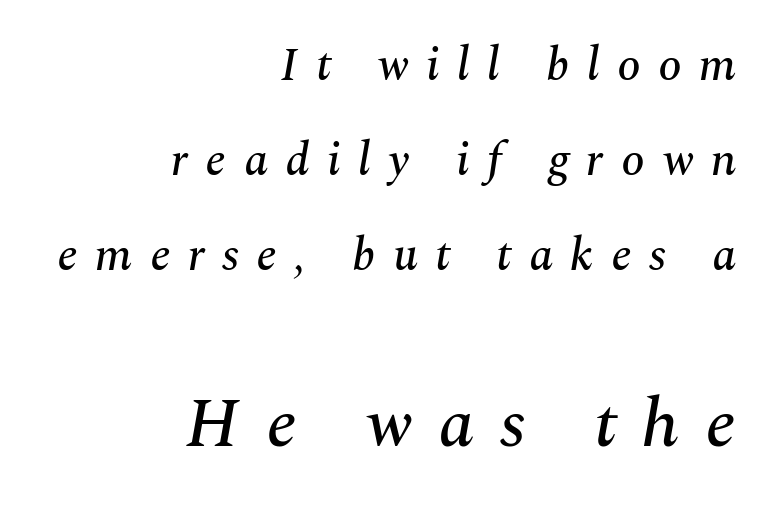
Q: Is the text italic (slanted)? A: Yes, it leans right by about 10 degrees.
Q: Is the typeface a serif or a sans-serif typeface? A: Serif.
Q: Is the text underlined? A: No.
Q: How is the paragraph aligned? A: Right-aligned.
Q: Is the spacing between letters normal or unusually wide? A: Unusually wide.
Q: Is the spacing between lines tight, normal or loose? A: Loose.
Q: Which block of text is set in a larger size, the first (top) or the second (bottom)? A: The second (bottom) one.
Q: Width (condensed, normal, or wide)? A: Normal.
Q: Stroke contrast? A: Medium.
Q: x-height? A: Medium.
Q: Monospaced? A: No.
